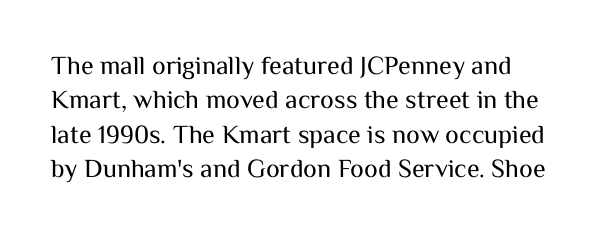
The image shows 26 px text type, upright; set normal line spacing (1.32x), normal letter spacing, not underlined.
